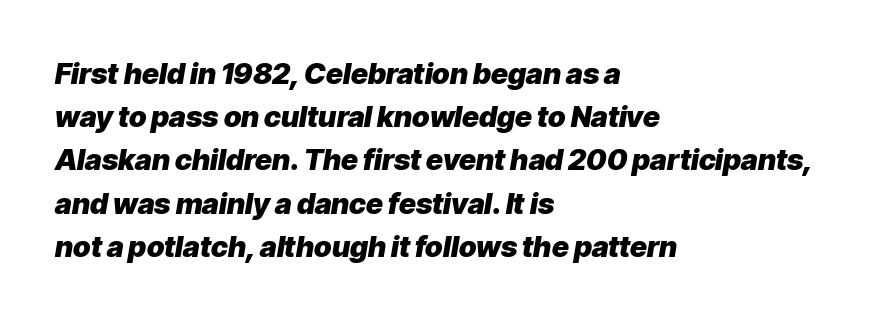
{"italic": "yes", "lean": "right", "slant_degrees": 9, "bold": "yes", "weight": "heavy", "width": "normal", "stroke_contrast": "low", "x_height": "medium", "monospaced": "no", "underline": "no", "align": "left", "line_spacing": "normal", "line_spacing_ratio": 1.49, "letter_spacing": "normal", "letter_spacing_em": 0.0, "glyph_px": 29}
